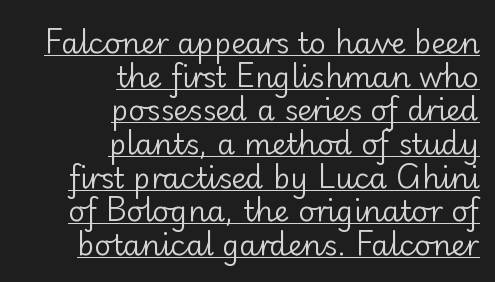
Typeset ragged left — the right edge is the straight one. A baseline rule has been typeset under these characters. A typesetter would call this proportional, since set widths differ per character. Stems and bowls with no extra thickness — not bold. A typesetter would call this zero additional tracking.
